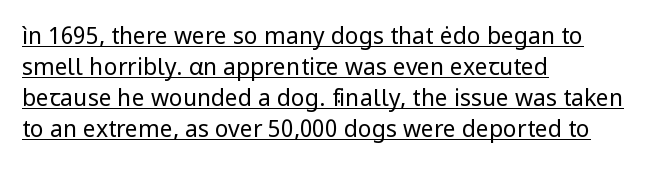
The image shows 23 px text type, upright; set left-aligned, normal line spacing (1.35x), normal letter spacing, underlined.
